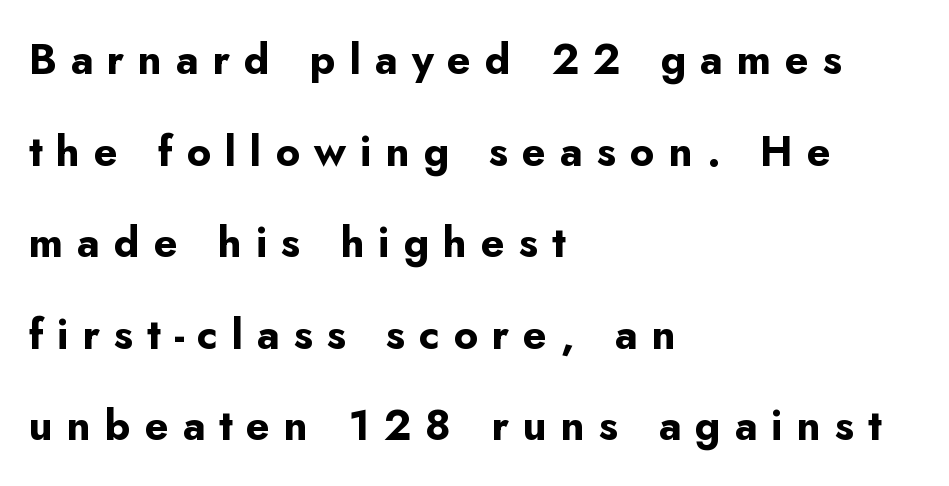
{"serif": "no", "italic": "no", "bold": "yes", "weight": "bold", "width": "normal", "stroke_contrast": "low", "x_height": "small", "monospaced": "no", "underline": "no", "align": "left", "line_spacing": "loose", "line_spacing_ratio": 2.18, "letter_spacing": "wide", "letter_spacing_em": 0.33, "glyph_px": 42}
